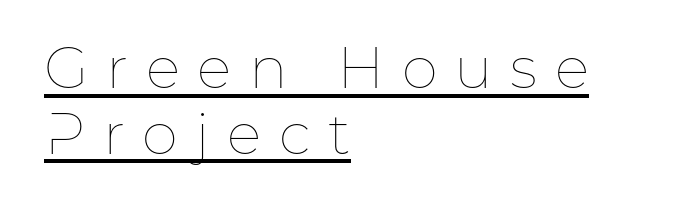
The image shows 58 px thin type, upright; set left-aligned, tight line spacing (1.13x), unusually wide letter spacing (+0.3 em), underlined; low stroke contrast and a medium x-height.
